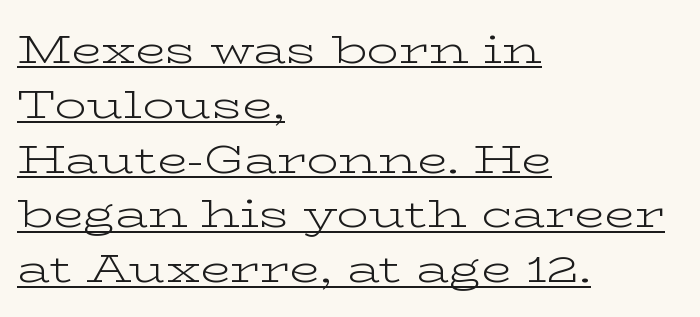
Q: Is the text bold? A: No.
Q: Is the text italic (slanted)? A: No, it is upright.
Q: Is the typeface a serif or a sans-serif typeface? A: Serif.
Q: Is the text underlined? A: Yes.
Q: How is the paragraph aligned? A: Left-aligned.
Q: Is the spacing between letters normal or unusually wide? A: Normal.
Q: Is the spacing between lines tight, normal or loose? A: Normal.
Q: Width (condensed, normal, or wide)? A: Wide.
Q: Stroke contrast? A: Low.
Q: x-height? A: Medium.
Q: Monospaced? A: No.
